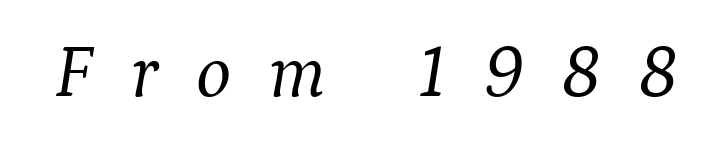
{"serif": "yes", "italic": "yes", "lean": "right", "slant_degrees": 9, "bold": "no", "weight": "light", "width": "normal", "stroke_contrast": "medium", "x_height": "medium", "monospaced": "no", "underline": "no", "letter_spacing": "wide", "letter_spacing_em": 0.5, "glyph_px": 75}
